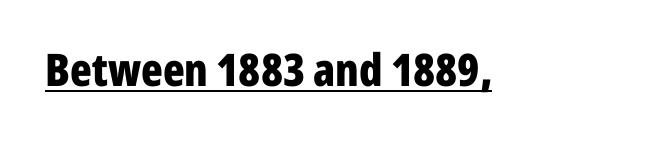
Heft: maximum for text — a bold. These lines are composed in type without serifs. This sample uses plain, unmodified letter spacing. Is there any slant? The stems are plumb. Proportional: the letters do not fall into vertical columns.
